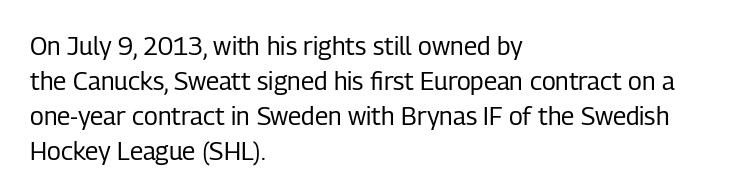
Nobody drew a line under any word here. The passage is arranged the way most books set body copy — flush left. Is the stroke heavy? The answer is a plain regular-or-lighter. Nobody touched the tracking dial on this one. A roman cut, with each character standing at attention. The space between consecutive lines is moderate.
